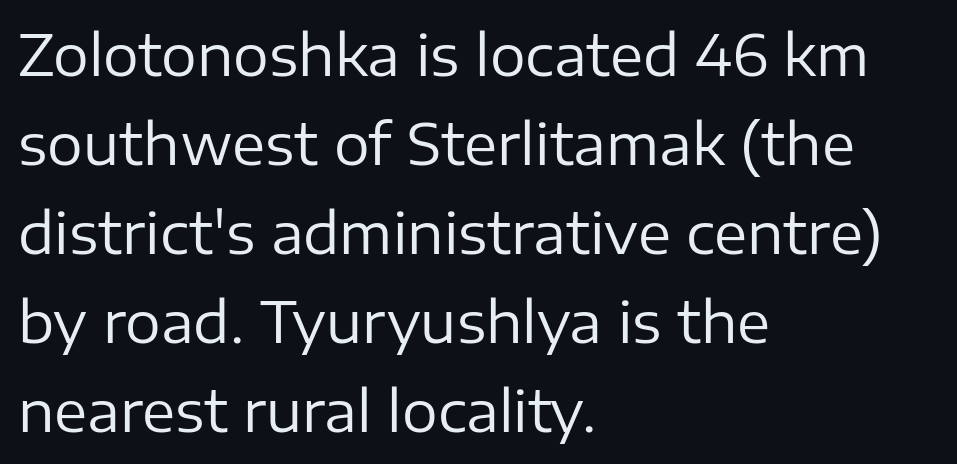
Q: Is the text bold? A: No.
Q: Is the text italic (slanted)? A: No, it is upright.
Q: Is the typeface a serif or a sans-serif typeface? A: Sans-serif.
Q: Is the text underlined? A: No.
Q: How is the paragraph aligned? A: Left-aligned.
Q: Is the spacing between letters normal or unusually wide? A: Normal.
Q: Is the spacing between lines tight, normal or loose? A: Normal.
Q: Width (condensed, normal, or wide)? A: Normal.
Q: Stroke contrast? A: Low.
Q: x-height? A: Medium.
Q: Monospaced? A: No.
